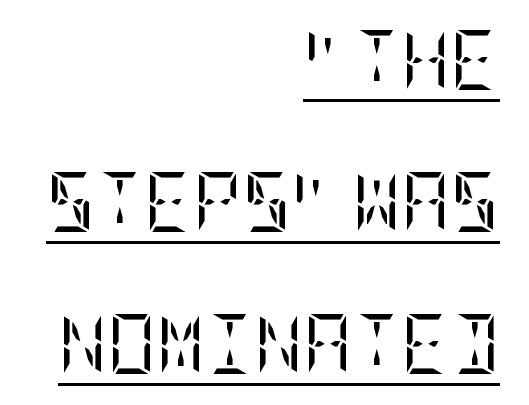
The image shows 60 px regular-weight, condensed serif type, upright; set right-aligned, loose line spacing (2.37x), normal letter spacing, underlined; low stroke contrast and a large x-height.
